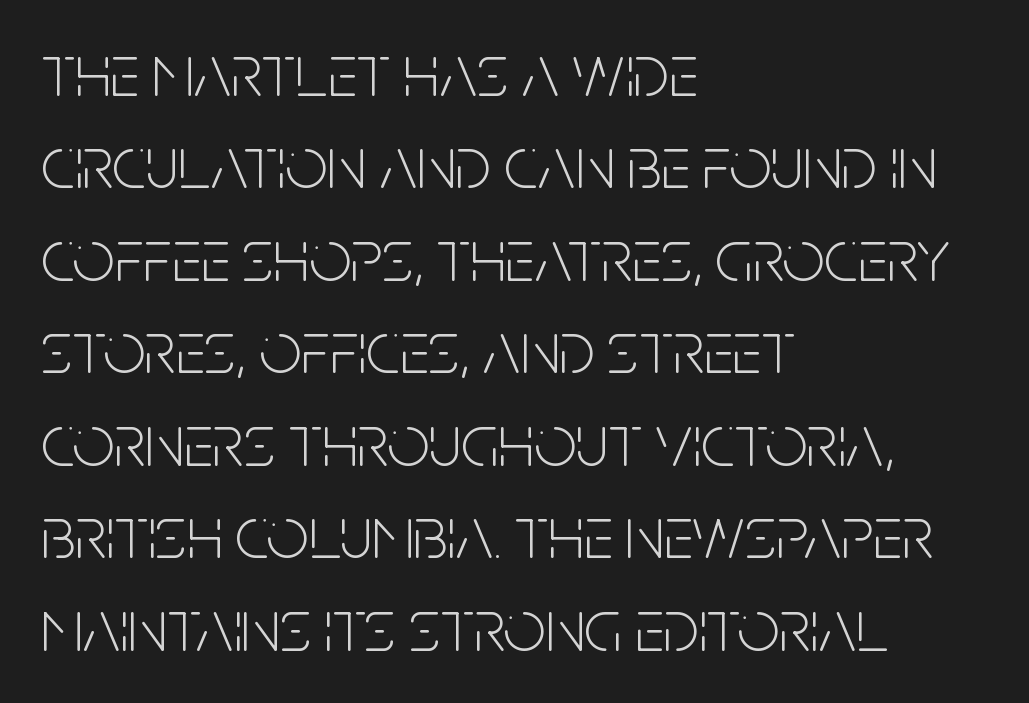
Q: Is the text bold? A: No.
Q: Is the text italic (slanted)? A: No, it is upright.
Q: Is the typeface a serif or a sans-serif typeface? A: Sans-serif.
Q: Is the text underlined? A: No.
Q: How is the paragraph aligned? A: Left-aligned.
Q: Is the spacing between letters normal or unusually wide? A: Normal.
Q: Is the spacing between lines tight, normal or loose? A: Normal.
Q: Width (condensed, normal, or wide)? A: Condensed.
Q: Stroke contrast? A: Low.
Q: x-height? A: Large.
Q: Monospaced? A: No.
